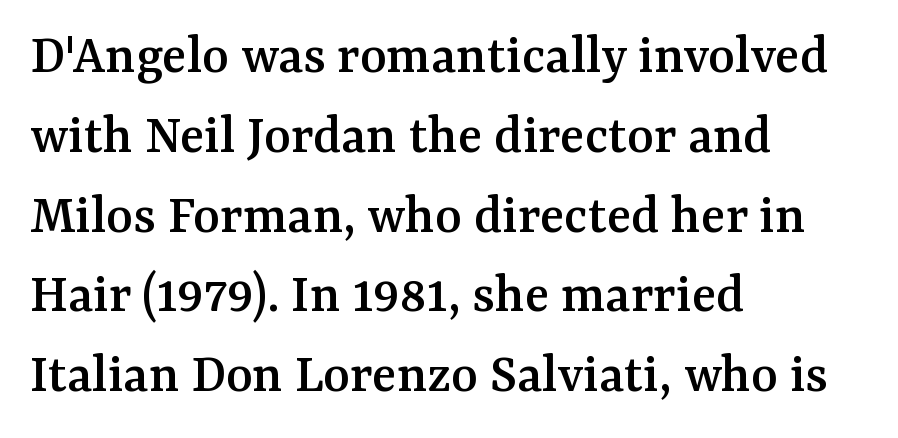
The image shows 57 px serif type, upright; set left-aligned, normal line spacing (1.4x), normal letter spacing, not underlined; medium stroke contrast and a medium x-height.
